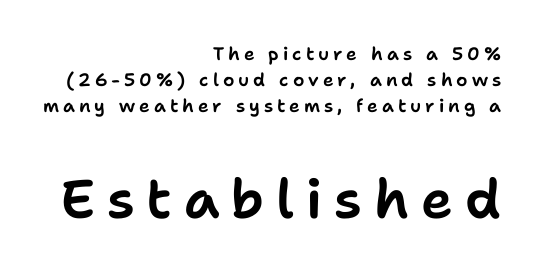
This block has exactly the height ordinary leading produces. Which margin do the lines hug? The right one — the left edge is uneven. Descenders hang freely into open space. Larger block? The one below; the one above is distinctly smaller.
